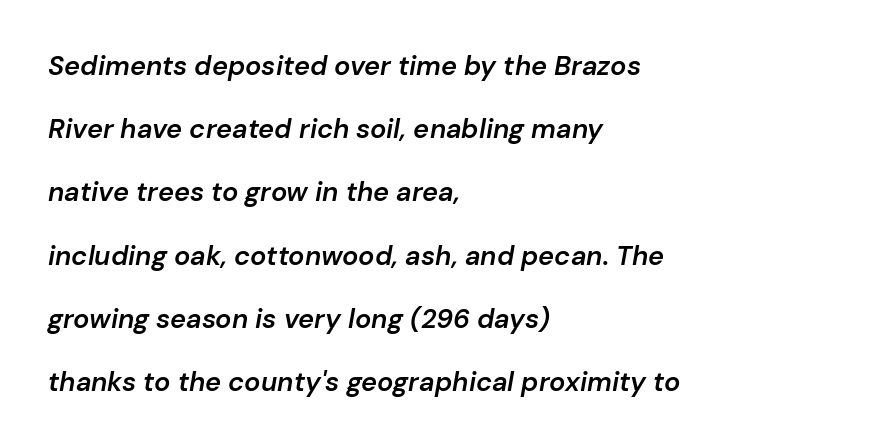
Q: Is the text bold? A: Semi-bold.
Q: Is the text italic (slanted)? A: Yes, it leans right by about 10 degrees.
Q: Is the text underlined? A: No.
Q: How is the paragraph aligned? A: Left-aligned.
Q: Is the spacing between letters normal or unusually wide? A: Normal.
Q: Is the spacing between lines tight, normal or loose? A: Loose.
